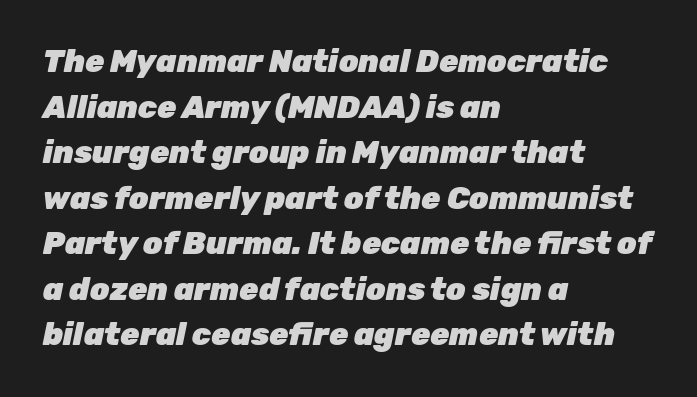
{"italic": "yes", "lean": "right", "slant_degrees": 12, "bold": "yes", "weight": "heavy", "width": "normal", "stroke_contrast": "low", "x_height": "medium", "monospaced": "no", "underline": "no", "align": "left", "line_spacing": "normal", "line_spacing_ratio": 1.47, "letter_spacing": "normal", "letter_spacing_em": 0.0, "glyph_px": 31}
